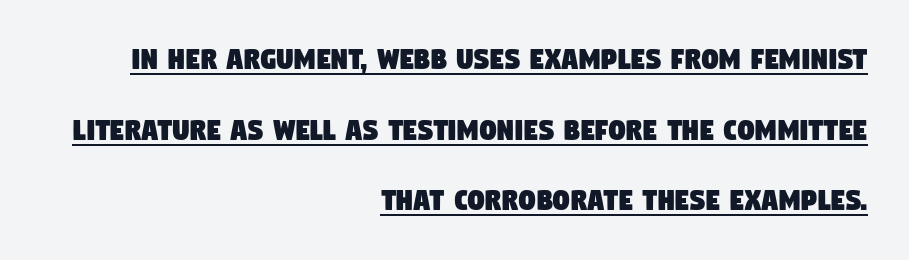
{"serif": "no", "width": "condensed", "stroke_contrast": "low", "x_height": "large", "monospaced": "no", "underline": "yes", "align": "right", "line_spacing": "loose", "line_spacing_ratio": 2.14, "letter_spacing": "normal", "letter_spacing_em": 0.0, "glyph_px": 33}
